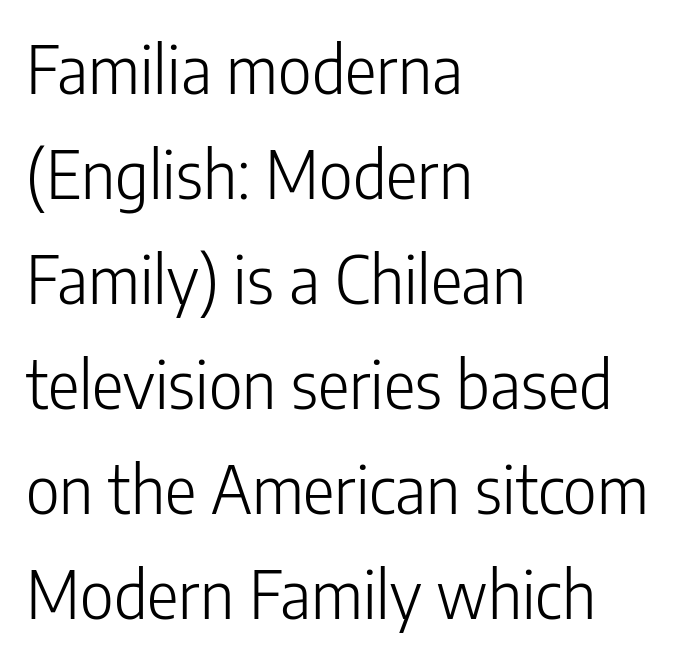
Q: Is the text bold? A: No.
Q: Is the text italic (slanted)? A: No, it is upright.
Q: Is the typeface a serif or a sans-serif typeface? A: Sans-serif.
Q: Is the text underlined? A: No.
Q: How is the paragraph aligned? A: Left-aligned.
Q: Is the spacing between letters normal or unusually wide? A: Normal.
Q: Is the spacing between lines tight, normal or loose? A: Normal.
Q: Width (condensed, normal, or wide)? A: Condensed.
Q: Stroke contrast? A: Low.
Q: x-height? A: Medium.
Q: Monospaced? A: No.
